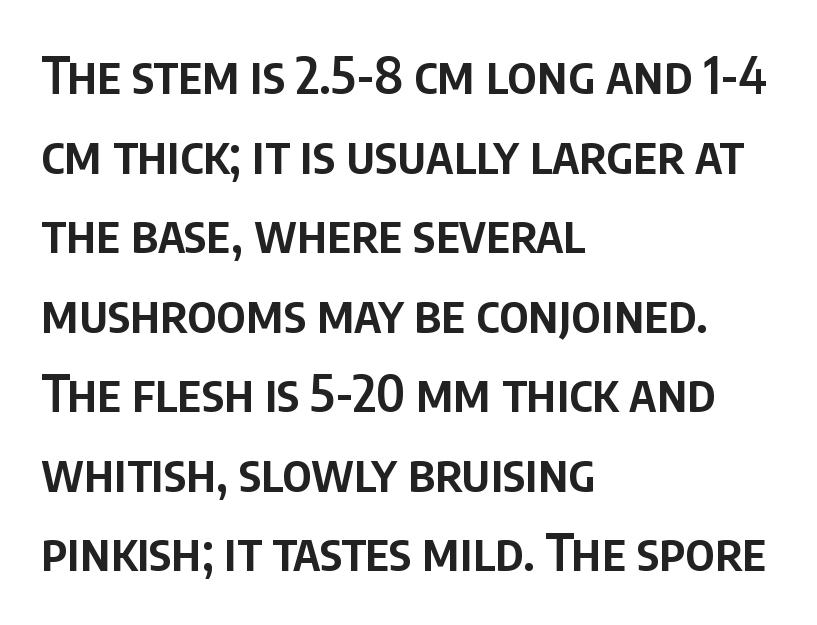
Q: Is the text bold? A: Semi-bold.
Q: Is the text italic (slanted)? A: No, it is upright.
Q: Is the typeface a serif or a sans-serif typeface? A: Sans-serif.
Q: Is the text underlined? A: No.
Q: How is the paragraph aligned? A: Left-aligned.
Q: Is the spacing between letters normal or unusually wide? A: Normal.
Q: Is the spacing between lines tight, normal or loose? A: Normal.
Q: Width (condensed, normal, or wide)? A: Condensed.
Q: Stroke contrast? A: Low.
Q: x-height? A: Large.
Q: Monospaced? A: No.
